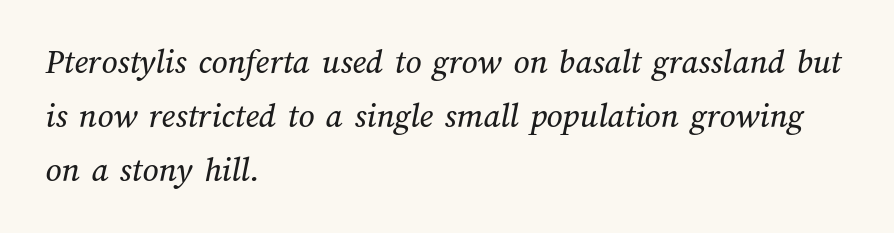
The image shows 35 px text type; set left-aligned, normal line spacing (1.54x), normal letter spacing, not underlined; medium stroke contrast and a medium x-height.
